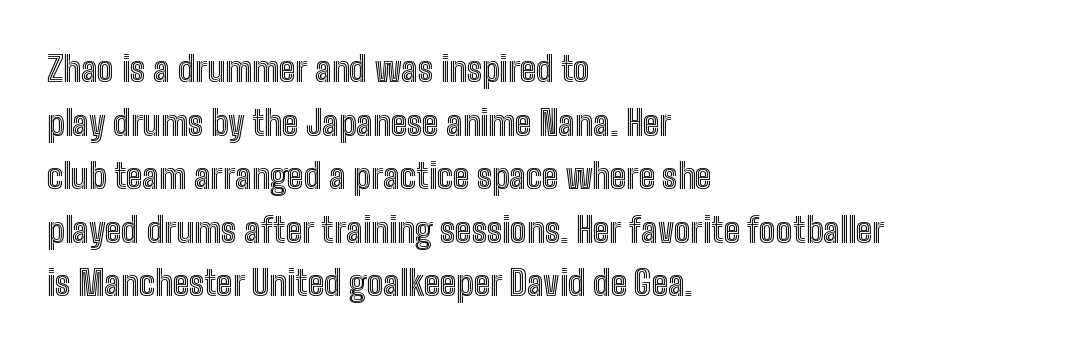
{"italic": "no", "width": "condensed", "x_height": "medium", "monospaced": "no", "underline": "no", "align": "left", "line_spacing": "normal", "line_spacing_ratio": 1.53, "letter_spacing": "normal", "letter_spacing_em": 0.0, "glyph_px": 35}
